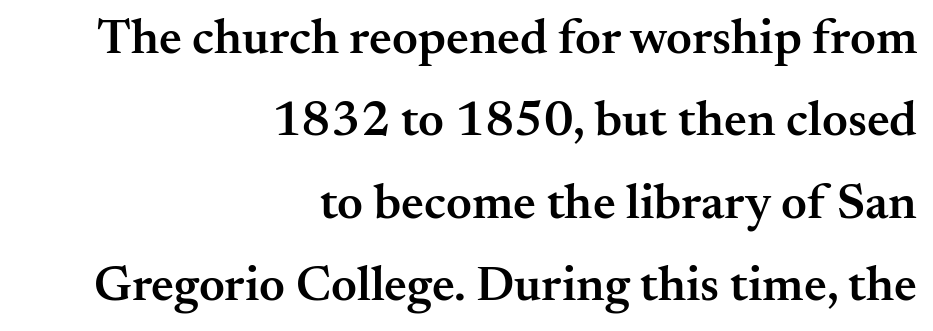
Q: Is the text bold? A: Semi-bold.
Q: Is the text italic (slanted)? A: No, it is upright.
Q: Is the typeface a serif or a sans-serif typeface? A: Serif.
Q: Is the text underlined? A: No.
Q: How is the paragraph aligned? A: Right-aligned.
Q: Is the spacing between letters normal or unusually wide? A: Normal.
Q: Is the spacing between lines tight, normal or loose? A: Normal.
Q: Width (condensed, normal, or wide)? A: Normal.
Q: Stroke contrast? A: Medium.
Q: x-height? A: Small.
Q: Monospaced? A: No.
